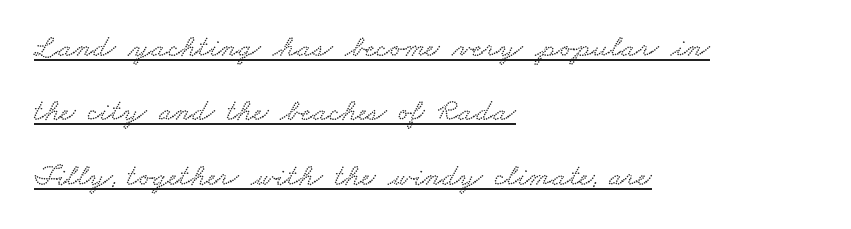
Q: Is the text underlined? A: Yes.
Q: How is the paragraph aligned? A: Left-aligned.
Q: Is the spacing between letters normal or unusually wide? A: Normal.
Q: Is the spacing between lines tight, normal or loose? A: Loose.
Q: Width (condensed, normal, or wide)? A: Wide.
Q: Stroke contrast? A: Low.
Q: x-height? A: Small.
Q: Monospaced? A: No.
